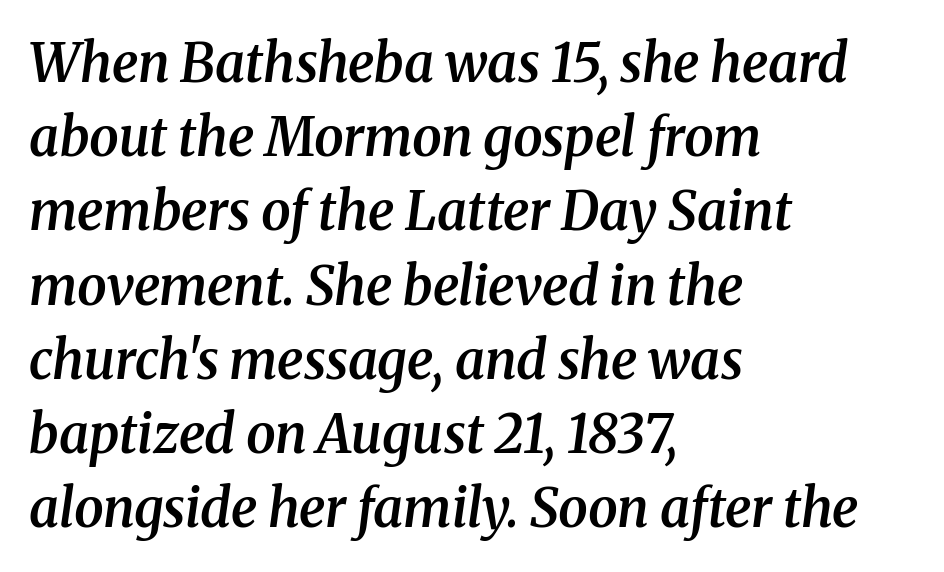
Q: Is the text bold? A: Semi-bold.
Q: Is the text italic (slanted)? A: Yes, it leans right by about 8 degrees.
Q: Is the typeface a serif or a sans-serif typeface? A: Serif.
Q: Is the text underlined? A: No.
Q: How is the paragraph aligned? A: Left-aligned.
Q: Is the spacing between letters normal or unusually wide? A: Normal.
Q: Is the spacing between lines tight, normal or loose? A: Normal.
Q: Width (condensed, normal, or wide)? A: Normal.
Q: Stroke contrast? A: Medium.
Q: x-height? A: Medium.
Q: Monospaced? A: No.
